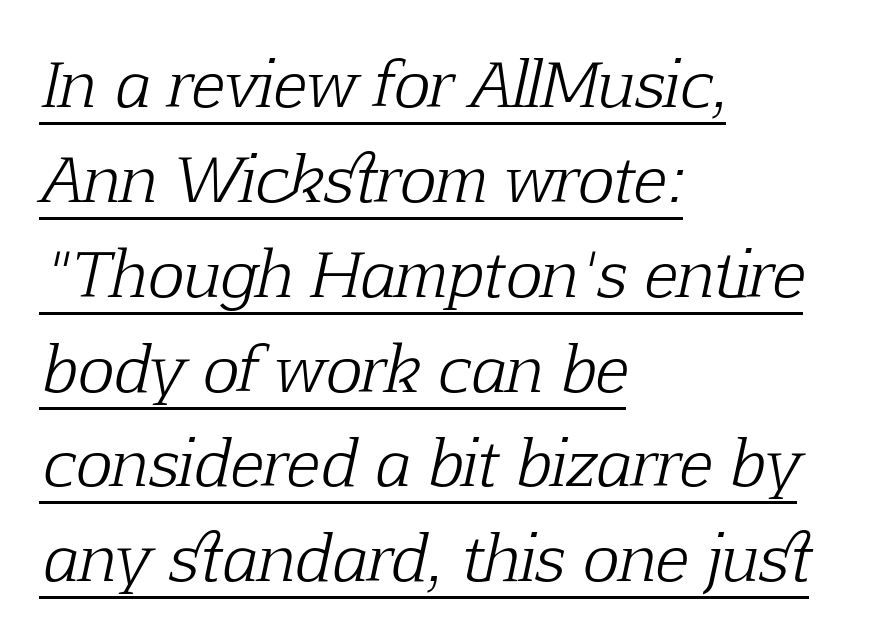
The image shows 62 px light serif type, italic (leaning right); set left-aligned, normal line spacing (1.53x), normal letter spacing, underlined; low stroke contrast and a medium x-height.
